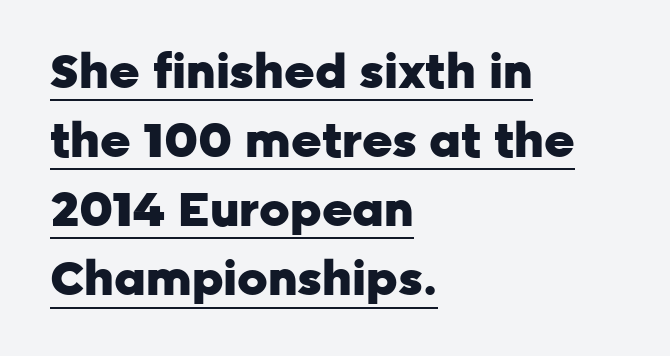
The type is set solid horizontally, with unmodified tracking. Each line starts at the same left margin while the right side varies. If you drew a line through each stem, it would be perfectly vertical. Is this a fixed-width face? No — the glyphs have proportional, varying widths. Each letter's strokes conclude bluntly, with no projecting serifs. Summary of vertical rhythm: regular, with standard interline spacing.
